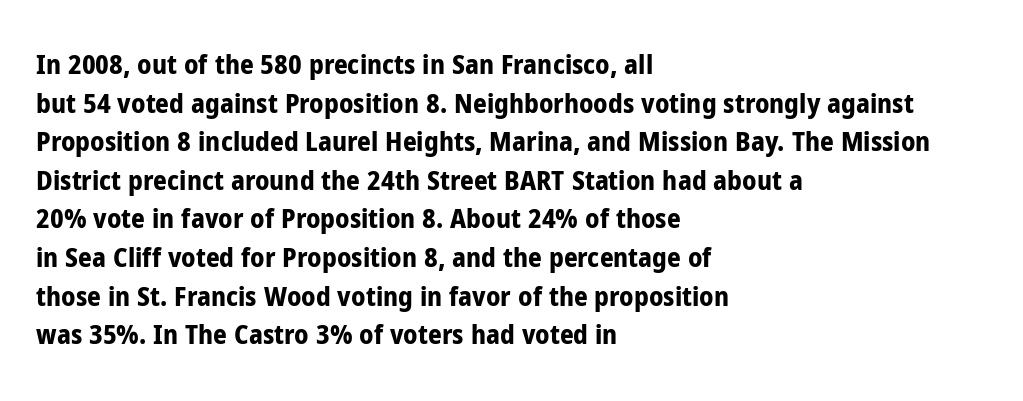
{"italic": "no", "bold": "yes", "underline": "no", "align": "left", "line_spacing": "normal", "line_spacing_ratio": 1.43, "letter_spacing": "normal", "letter_spacing_em": 0.0, "glyph_px": 27}
